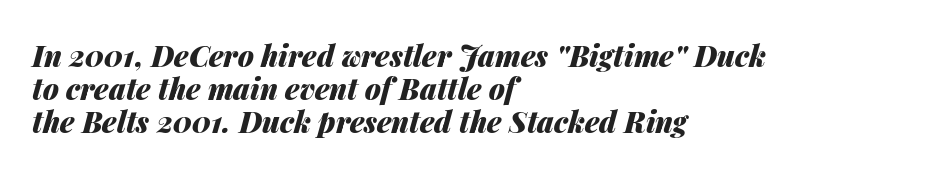
The image shows 29 px heavy type, italic (leaning right); set left-aligned, tight line spacing (1.13x), normal letter spacing, not underlined; medium stroke contrast and a medium x-height.
